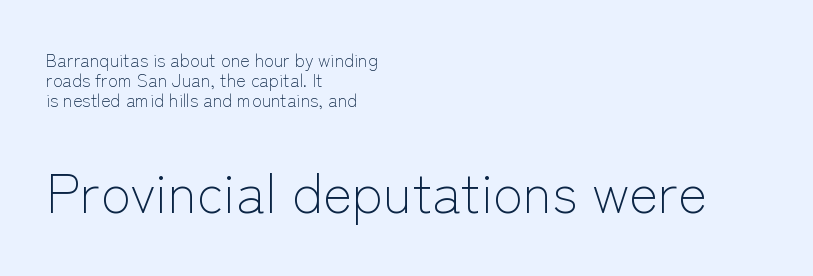
Italic? Not at all — the glyphs are vertical. This sample has the flowing, uneven cadence of proportional lettering. These lines huddle together more closely than default settings would place them. The face used here is rendered with its standard letterfit. Small over large — that's the arrangement of the two blocks here. Check the space under the baseline: it is left empty.
